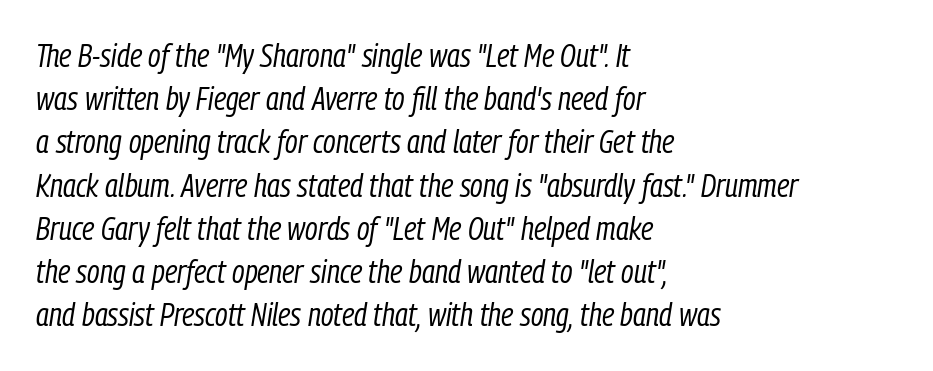
{"italic": "yes", "lean": "right", "slant_degrees": 9, "bold": "no", "weight": "regular", "width": "condensed", "stroke_contrast": "low", "x_height": "medium", "monospaced": "no", "underline": "no", "align": "left", "line_spacing": "normal", "line_spacing_ratio": 1.35, "letter_spacing": "normal", "letter_spacing_em": 0.0, "glyph_px": 32}
